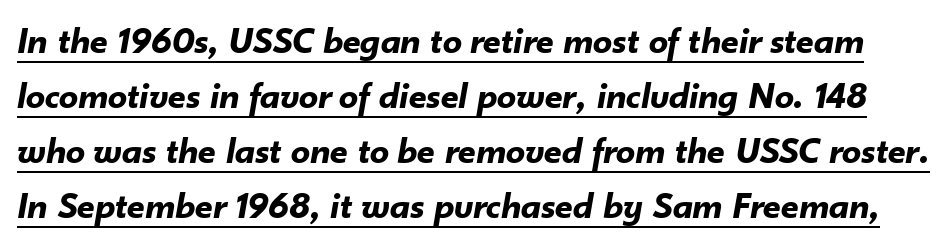
Each letter keeps its own natural width here, so spacing adapts to shape. The text carries the slant typical of an italic or oblique font. The string is rendered with underlining switched on. This is heavy type, rendered in bold. Tracking value appears to be zero — textbook default spacing.
